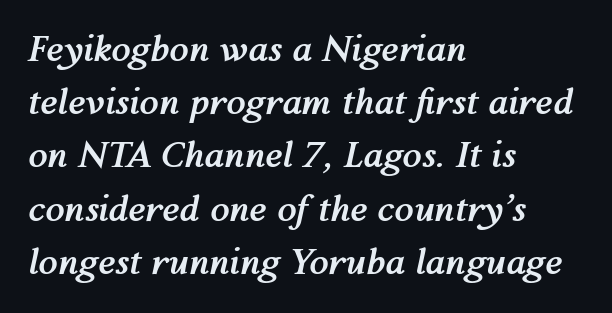
Q: Is the text bold? A: Yes.
Q: Is the text italic (slanted)? A: Yes, it leans right by about 12 degrees.
Q: Is the text underlined? A: No.
Q: How is the paragraph aligned? A: Left-aligned.
Q: Is the spacing between letters normal or unusually wide? A: Normal.
Q: Is the spacing between lines tight, normal or loose? A: Normal.
Q: Width (condensed, normal, or wide)? A: Normal.
Q: Stroke contrast? A: Medium.
Q: x-height? A: Medium.
Q: Monospaced? A: No.
